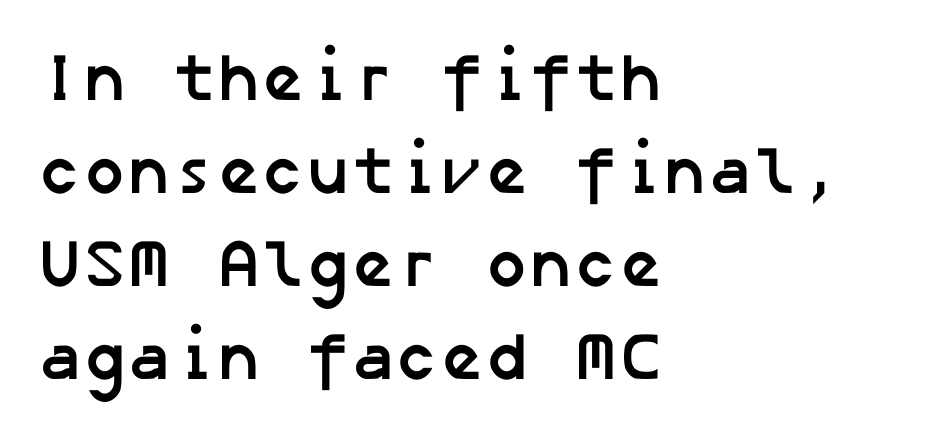
The image shows 67 px semibold sans-serif type; set left-aligned, normal line spacing (1.39x), normal letter spacing, not underlined; low stroke contrast and a medium x-height.
